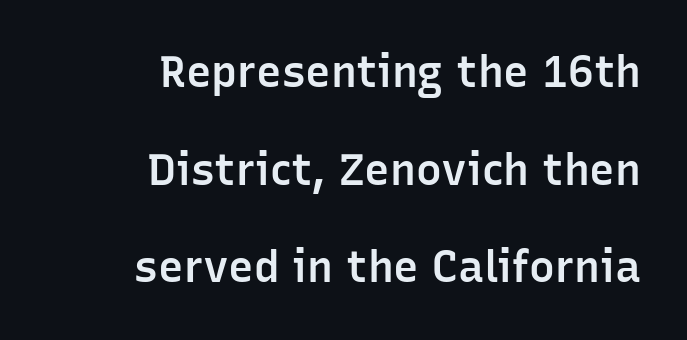
Horizontal alignment here is rightward, an uncommon choice for prose. How are the letters spaced? Ordinarily, with no added tracking. When letters stand straight like this, we call the style roman or upright. Classification — sans serif. The block of text is sparse from top to bottom, with ample space between rows. The gap between lines stays unmarked.
